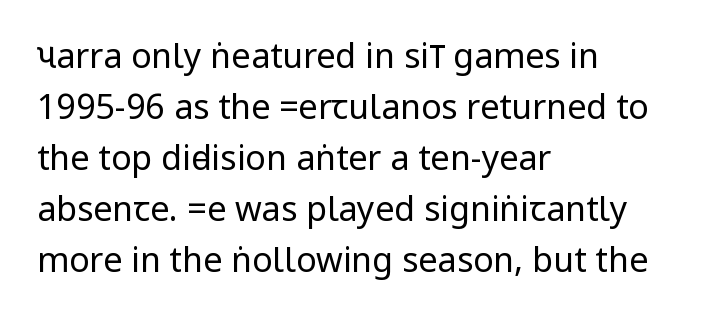
Q: Is the text bold? A: No.
Q: Is the text italic (slanted)? A: No, it is upright.
Q: Is the typeface a serif or a sans-serif typeface? A: Sans-serif.
Q: Is the text underlined? A: No.
Q: How is the paragraph aligned? A: Left-aligned.
Q: Is the spacing between letters normal or unusually wide? A: Normal.
Q: Is the spacing between lines tight, normal or loose? A: Normal.
Q: Width (condensed, normal, or wide)? A: Condensed.
Q: Stroke contrast? A: Low.
